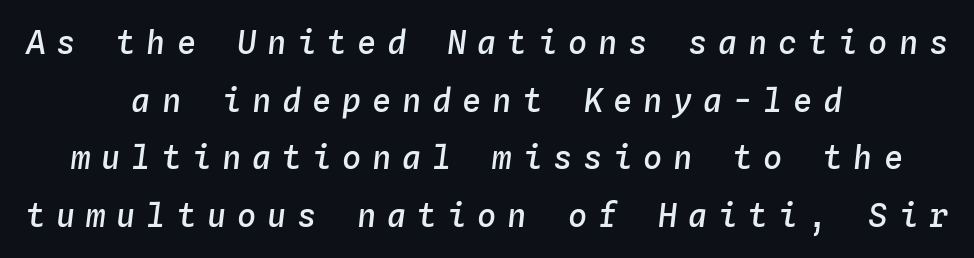
Q: Is the text bold? A: Semi-bold.
Q: Is the text italic (slanted)? A: Yes, it leans right by about 4 degrees.
Q: Is the text underlined? A: No.
Q: How is the paragraph aligned? A: Centered.
Q: Is the spacing between letters normal or unusually wide? A: Unusually wide.
Q: Width (condensed, normal, or wide)? A: Normal.
Q: Stroke contrast? A: Low.
Q: x-height? A: Medium.
Q: Monospaced? A: Yes.
